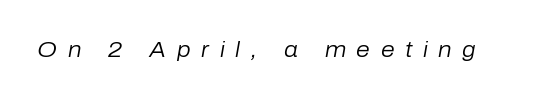
Observe the wide spacing: letters keep a clear distance from each other. The text carries the slant typical of an italic or oblique font. No word sits above an underline. Bold? No — there's no thickening of the strokes.
